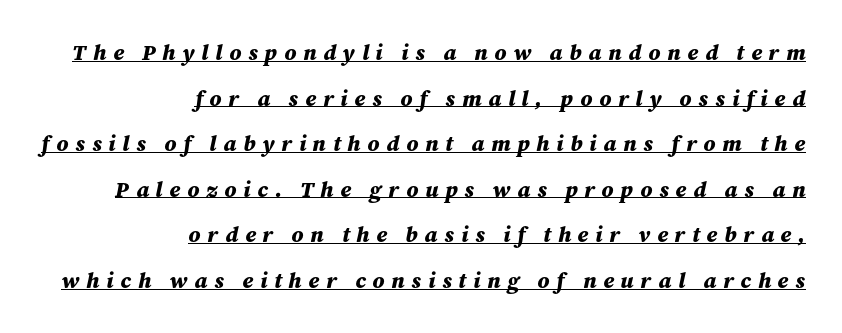
The image shows 22 px bold type, italic (leaning right); set right-aligned, loose line spacing (2.07x), unusually wide letter spacing (+0.31 em), underlined.
